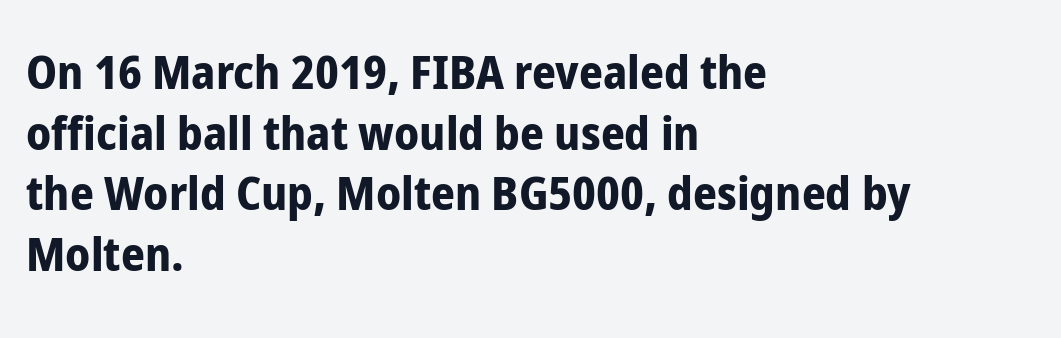
This sample uses a sans-serif face. The type is set solid horizontally, with unmodified tracking. The passage shown is typed in a proportional face where columns would drift. The letters stand straight up with perfectly vertical stems. Horizontally, the lines are justified to the leading edge only. The designer left line spacing at the default.
